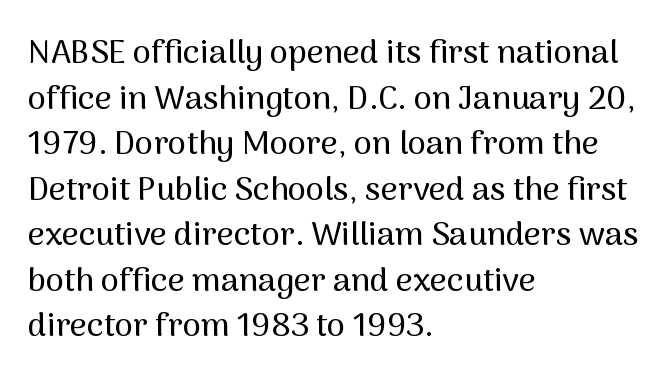
Q: Is the text italic (slanted)? A: No, it is upright.
Q: Is the typeface a serif or a sans-serif typeface? A: Sans-serif.
Q: Is the text underlined? A: No.
Q: How is the paragraph aligned? A: Left-aligned.
Q: Is the spacing between letters normal or unusually wide? A: Normal.
Q: Is the spacing between lines tight, normal or loose? A: Normal.
Q: Width (condensed, normal, or wide)? A: Normal.
Q: Stroke contrast? A: Medium.
Q: x-height? A: Medium.
Q: Monospaced? A: No.
